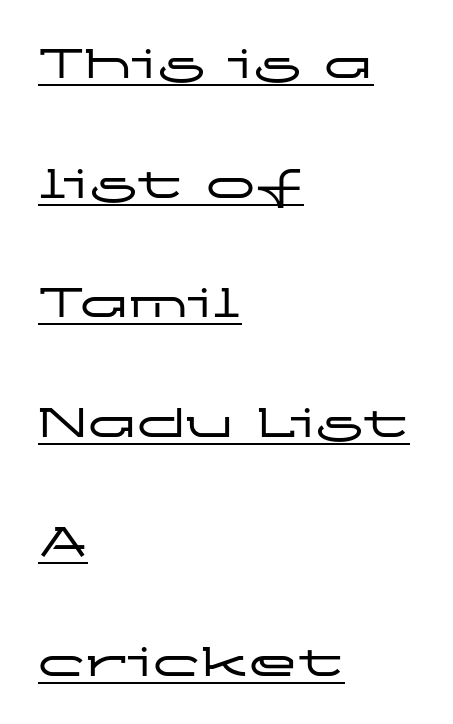
The image shows 49 px wide sans-serif type, upright; set left-aligned, loose line spacing (2.44x), normal letter spacing, underlined; low stroke contrast and a medium x-height.
